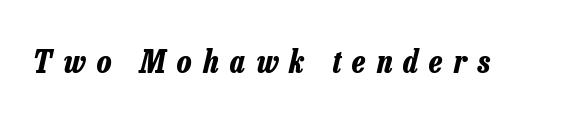
Q: Is the text bold? A: Yes.
Q: Is the text italic (slanted)? A: Yes, it leans right by about 13 degrees.
Q: Is the text underlined? A: No.
Q: Is the spacing between letters normal or unusually wide? A: Unusually wide.
Q: Width (condensed, normal, or wide)? A: Condensed.
Q: Stroke contrast? A: Low.
Q: x-height? A: Medium.
Q: Monospaced? A: No.
